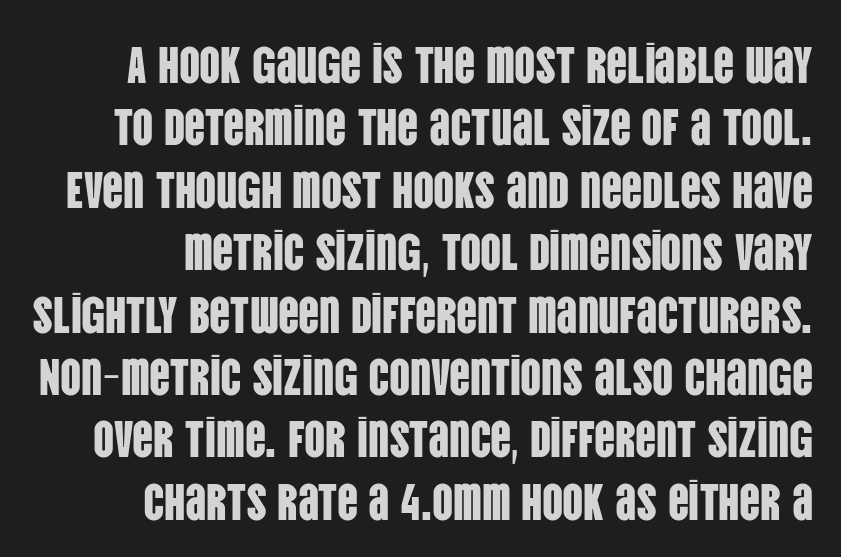
Q: Is the text italic (slanted)? A: No, it is upright.
Q: Is the typeface a serif or a sans-serif typeface? A: Sans-serif.
Q: Is the text underlined? A: No.
Q: Is the spacing between letters normal or unusually wide? A: Normal.
Q: Width (condensed, normal, or wide)? A: Condensed.
Q: Stroke contrast? A: Low.
Q: x-height? A: Large.
Q: Monospaced? A: No.
